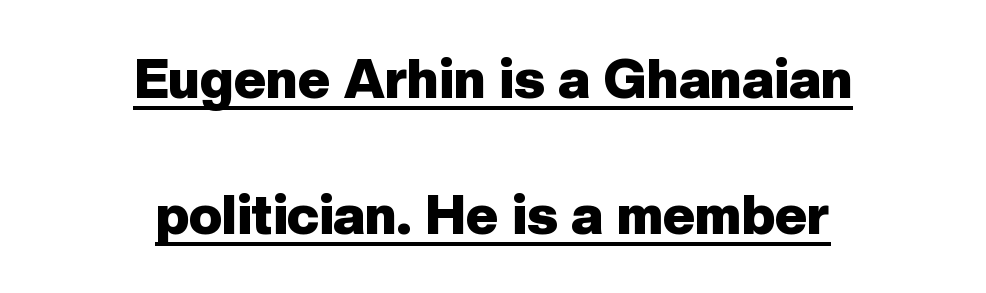
{"serif": "no", "italic": "no", "bold": "yes", "weight": "heavy", "width": "normal", "stroke_contrast": "low", "x_height": "medium", "monospaced": "no", "underline": "yes", "align": "center", "line_spacing": "loose", "line_spacing_ratio": 2.47, "letter_spacing": "normal", "letter_spacing_em": 0.0, "glyph_px": 55}
